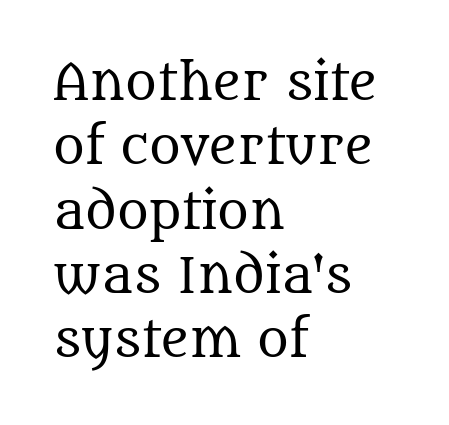
The image shows 48 px regular-weight serif type, upright; set left-aligned, normal line spacing (1.34x), normal letter spacing, not underlined; medium stroke contrast and a large x-height.
